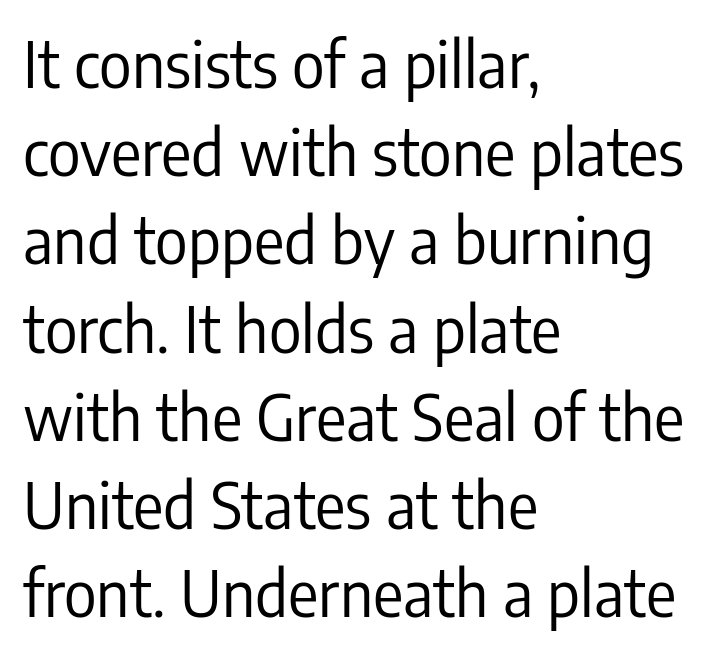
{"serif": "no", "italic": "no", "bold": "no", "weight": "regular", "width": "condensed", "stroke_contrast": "low", "x_height": "medium", "monospaced": "no", "underline": "no", "align": "left", "line_spacing": "normal", "line_spacing_ratio": 1.4, "letter_spacing": "normal", "letter_spacing_em": 0.0, "glyph_px": 63}
